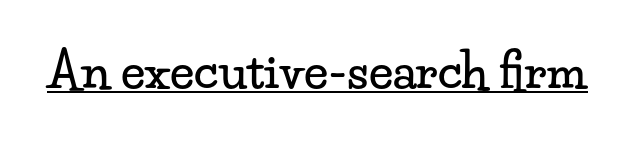
A roman cut, with each character standing at attention. The passage shown is typed in a proportional face where columns would drift. Regarding serifs, this sample has them. This rendering leaves character spacing at its baseline value. This sample carries an underscore along the baseline area.
